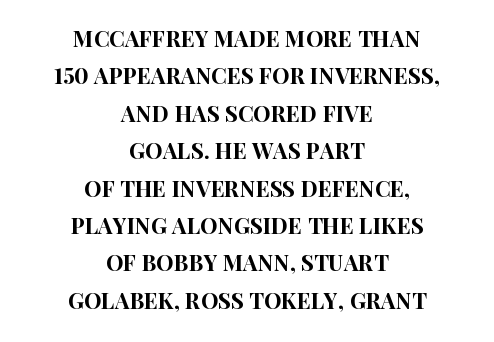
Notice how descenders clear the ascenders below comfortably — that's standard leading. Horizontal alignment here is central, giving a formal, balanced look. Look at the tracking — it's just the regular setting, nothing added. This is roman type, the default non-slanted kind. Anything drawn beneath the words? Only blank space.
